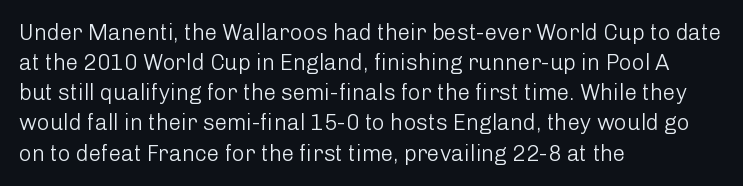
The letterforms sit shoulder to shoulder at normal distance. The space directly below the letters is spotless. Counters stay open thanks to moderate or lighter strokes. The vertical gap from one line to the next is medium. Ascenders rise straight up at ninety degrees. The ragged edge is on the right, which tells us the setting is flush left.
